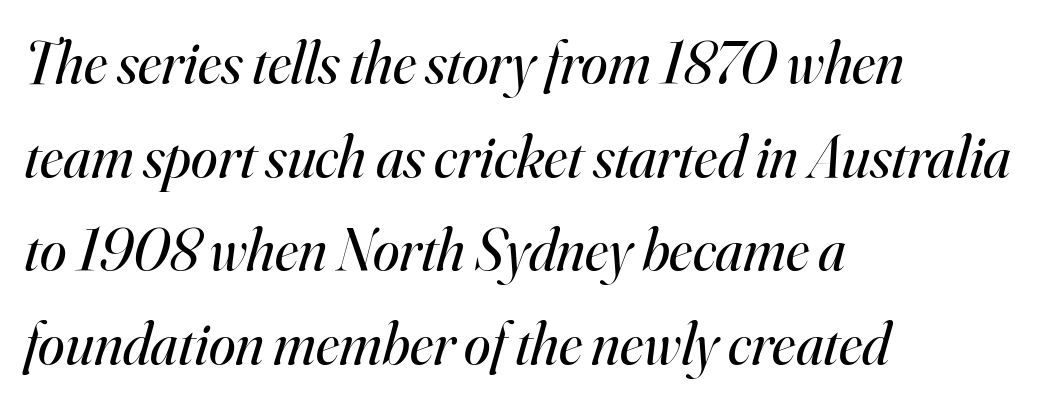
{"serif": "yes", "italic": "yes", "lean": "right", "slant_degrees": 16, "bold": "no", "weight": "regular", "width": "normal", "stroke_contrast": "high", "x_height": "small", "monospaced": "no", "underline": "no", "align": "left", "line_spacing": "normal", "line_spacing_ratio": 1.56, "letter_spacing": "normal", "letter_spacing_em": 0.0, "glyph_px": 60}
